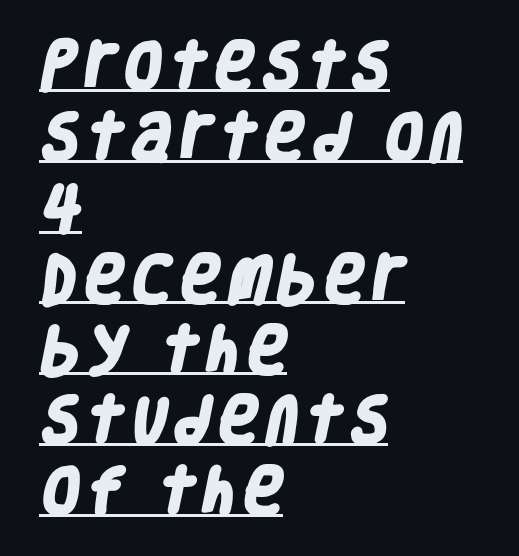
Q: Is the text bold? A: Yes.
Q: Is the typeface a serif or a sans-serif typeface? A: Sans-serif.
Q: Is the text underlined? A: Yes.
Q: How is the paragraph aligned? A: Left-aligned.
Q: Is the spacing between lines tight, normal or loose? A: Normal.
Q: Width (condensed, normal, or wide)? A: Condensed.
Q: Stroke contrast? A: Low.
Q: x-height? A: Large.
Q: Monospaced? A: No.
